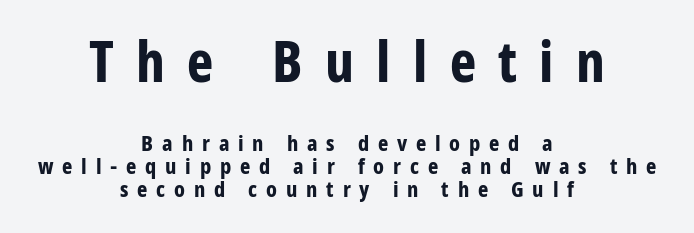
The passage shown is typed in a proportional face where columns would drift. Underline: absent. These lines were composed using upright roman letters. Compared with a flush-left layout, this one balances lines on the center instead.
